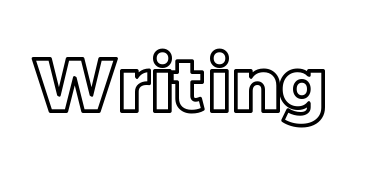
The image shows 74 px text type, upright; set normal letter spacing, not underlined; a large x-height.
